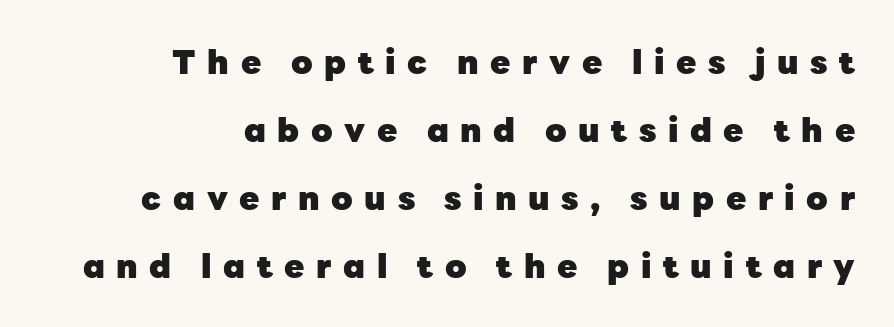
The image shows 33 px heavy sans-serif type, upright; set right-aligned, loose line spacing (2.06x), unusually wide letter spacing (+0.35 em), not underlined; low stroke contrast and a medium x-height.
